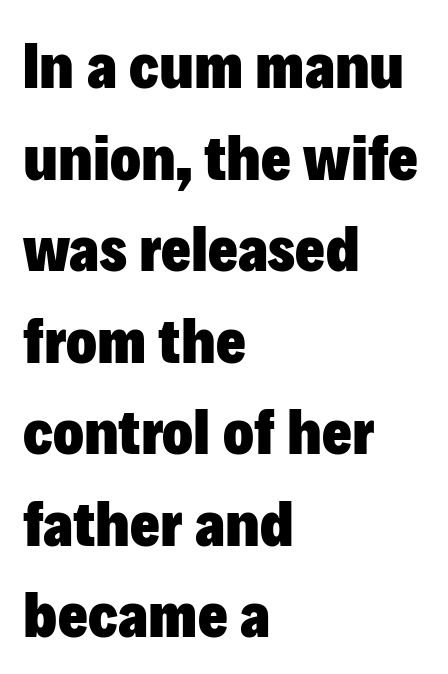
The image shows 64 px heavy sans-serif type, upright; set left-aligned, normal line spacing (1.43x), normal letter spacing, not underlined; low stroke contrast and a medium x-height.
